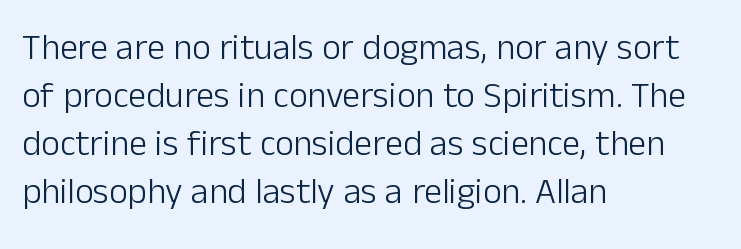
Q: Is the text bold? A: No.
Q: Is the text italic (slanted)? A: No, it is upright.
Q: Is the typeface a serif or a sans-serif typeface? A: Sans-serif.
Q: Is the text underlined? A: No.
Q: How is the paragraph aligned? A: Left-aligned.
Q: Is the spacing between letters normal or unusually wide? A: Normal.
Q: Is the spacing between lines tight, normal or loose? A: Normal.
Q: Width (condensed, normal, or wide)? A: Normal.
Q: Stroke contrast? A: Low.
Q: x-height? A: Medium.
Q: Monospaced? A: No.
